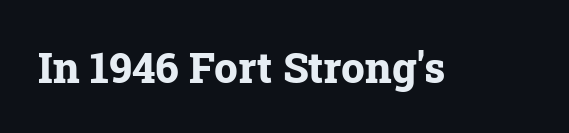
The image shows 42 px bold serif type, upright; set normal letter spacing, not underlined; low stroke contrast and a medium x-height.
